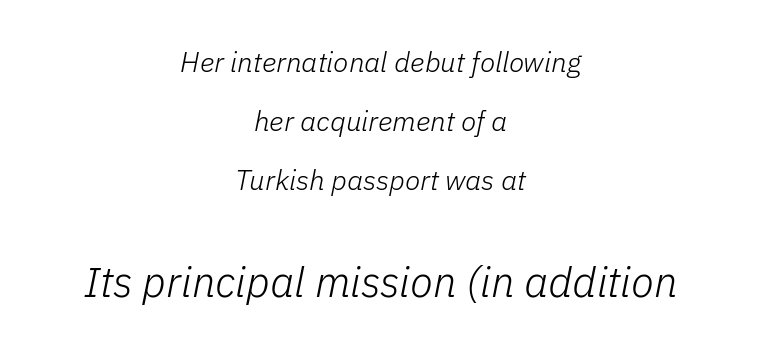
{"italic": "yes", "lean": "right", "slant_degrees": 11, "bold": "no", "weight": "light", "width": "normal", "stroke_contrast": "low", "x_height": "medium", "monospaced": "no", "underline": "no", "align": "center", "line_spacing": "loose", "line_spacing_ratio": 2.1, "letter_spacing": "normal", "letter_spacing_em": 0.0, "larger_block": "second", "size_ratio": 1.5, "glyph_px": 42}
